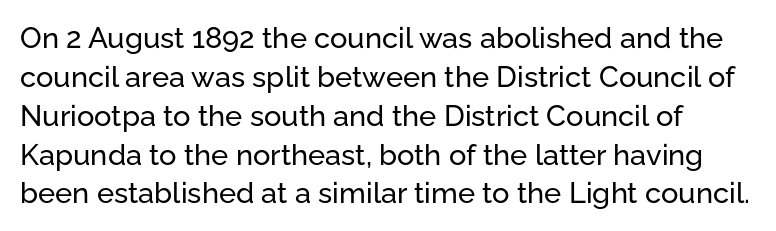
Q: Is the text italic (slanted)? A: No, it is upright.
Q: Is the typeface a serif or a sans-serif typeface? A: Sans-serif.
Q: Is the text underlined? A: No.
Q: Is the spacing between letters normal or unusually wide? A: Normal.
Q: Is the spacing between lines tight, normal or loose? A: Normal.
Q: Width (condensed, normal, or wide)? A: Normal.
Q: Stroke contrast? A: Low.
Q: x-height? A: Medium.
Q: Monospaced? A: No.
